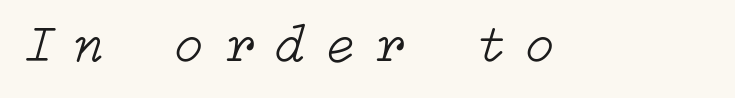
{"italic": "yes", "lean": "right", "slant_degrees": 15, "bold": "no", "weight": "light", "width": "normal", "stroke_contrast": "low", "x_height": "medium", "underline": "no", "letter_spacing": "wide", "letter_spacing_em": 0.4, "glyph_px": 53}
